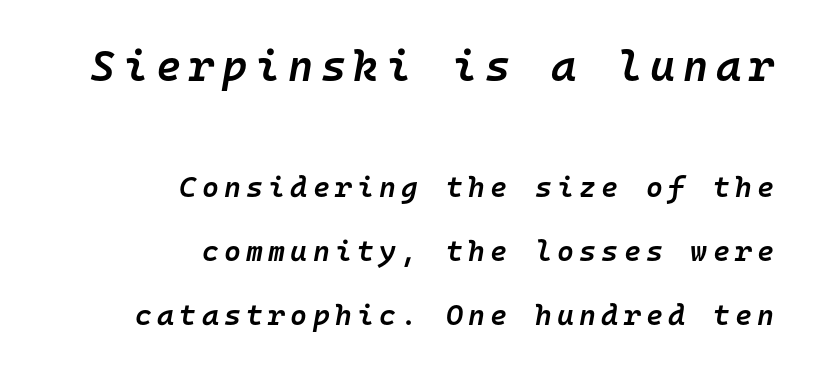
{"italic": "yes", "lean": "right", "slant_degrees": 10, "bold": "semi", "weight": "semibold", "width": "normal", "stroke_contrast": "low", "x_height": "medium", "monospaced": "yes", "underline": "no", "align": "right", "line_spacing": "loose", "line_spacing_ratio": 2.2, "larger_block": "first", "size_ratio": 1.48, "glyph_px": 43}
